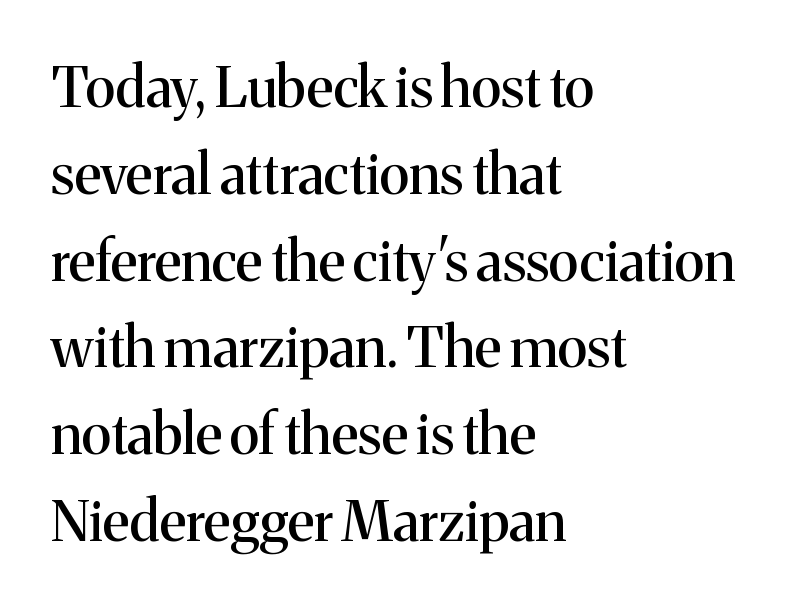
{"serif": "yes", "italic": "no", "width": "normal", "stroke_contrast": "medium", "x_height": "medium", "monospaced": "no", "underline": "no", "align": "left", "line_spacing": "normal", "line_spacing_ratio": 1.55, "letter_spacing": "normal", "letter_spacing_em": 0.0, "glyph_px": 56}
